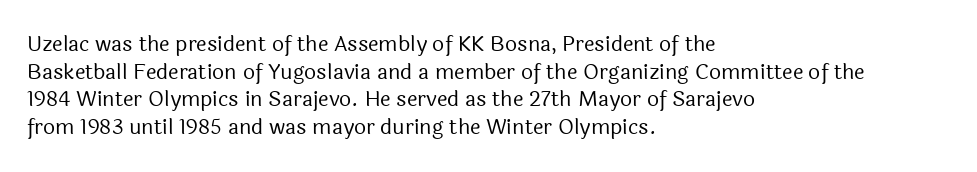
The image shows 21 px text type, upright; set left-aligned, normal line spacing (1.32x), normal letter spacing, not underlined.
